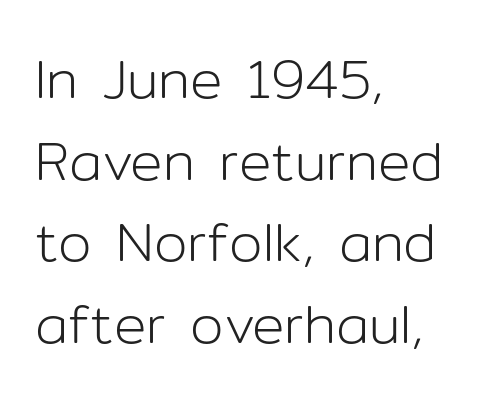
Stroke thickness stays within the range of a standard reading face or lighter. If you measured baseline to baseline, you'd find a middling distance. The glyphs in this specimen are sans serif. Default kerning and tracking; the words read as compact shapes. When letters stand straight like this, we call the style roman or upright.
